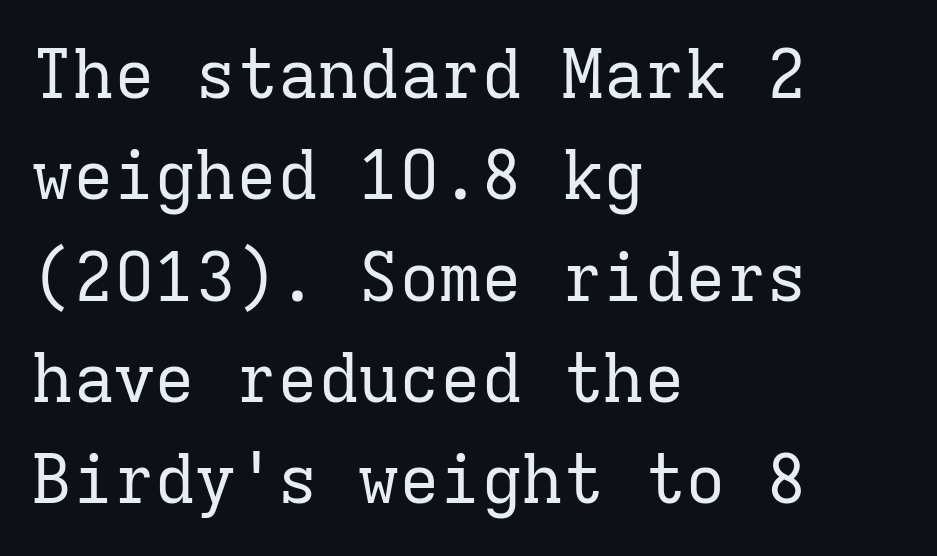
The image shows 68 px regular-weight serif type, upright, monospaced; set left-aligned, normal line spacing (1.49x), normal letter spacing, not underlined; low stroke contrast and a medium x-height.
